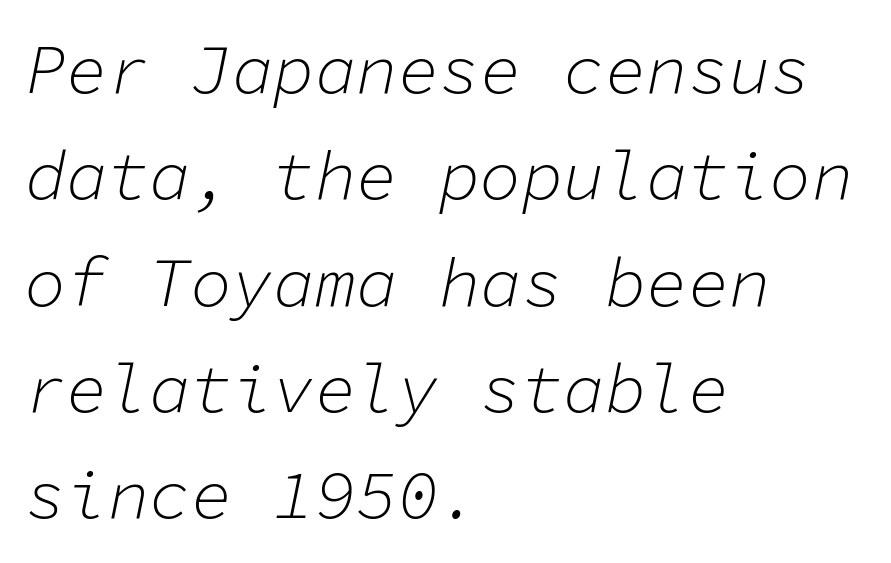
Q: Is the text bold? A: No.
Q: Is the text italic (slanted)? A: Yes, it leans right by about 11 degrees.
Q: Is the text underlined? A: No.
Q: How is the paragraph aligned? A: Left-aligned.
Q: Is the spacing between letters normal or unusually wide? A: Normal.
Q: Is the spacing between lines tight, normal or loose? A: Normal.
Q: Width (condensed, normal, or wide)? A: Normal.
Q: Stroke contrast? A: Low.
Q: x-height? A: Medium.
Q: Monospaced? A: Yes.
